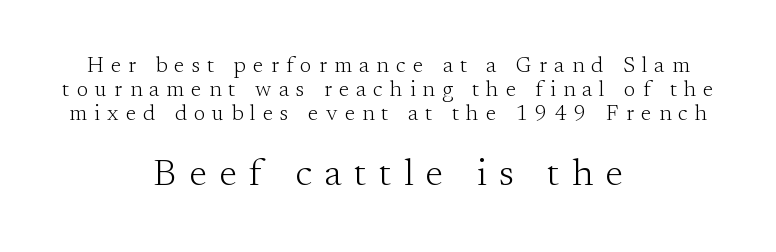
Q: Is the text bold? A: No.
Q: Is the text italic (slanted)? A: No, it is upright.
Q: Is the typeface a serif or a sans-serif typeface? A: Serif.
Q: Is the text underlined? A: No.
Q: How is the paragraph aligned? A: Centered.
Q: Is the spacing between letters normal or unusually wide? A: Unusually wide.
Q: Is the spacing between lines tight, normal or loose? A: Tight.
Q: Which block of text is set in a larger size, the first (top) or the second (bottom)? A: The second (bottom) one.
Q: Width (condensed, normal, or wide)? A: Normal.
Q: Stroke contrast? A: Medium.
Q: x-height? A: Small.
Q: Monospaced? A: No.
